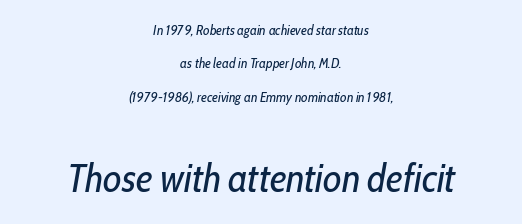
{"italic": "yes", "lean": "right", "slant_degrees": 10, "bold": "no", "weight": "regular", "width": "condensed", "stroke_contrast": "low", "x_height": "medium", "monospaced": "no", "underline": "no", "align": "center", "line_spacing": "loose", "line_spacing_ratio": 2.39, "letter_spacing": "normal", "letter_spacing_em": 0.0, "larger_block": "second", "size_ratio": 2.86, "glyph_px": 40}
